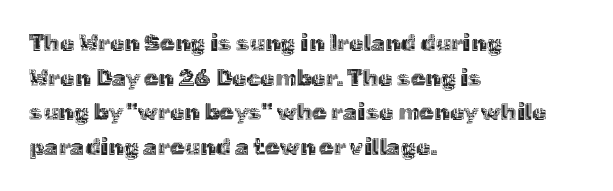
The image shows 23 px text type, upright; set left-aligned, normal line spacing (1.51x), normal letter spacing, not underlined.
